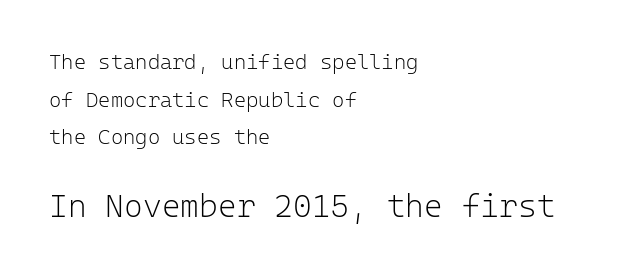
The image shows 32 px light sans-serif type, upright, monospaced; set left-aligned, line spacing 1.79x, normal letter spacing, not underlined; the second (bottom) block is 1.52x larger; low stroke contrast and a medium x-height.
